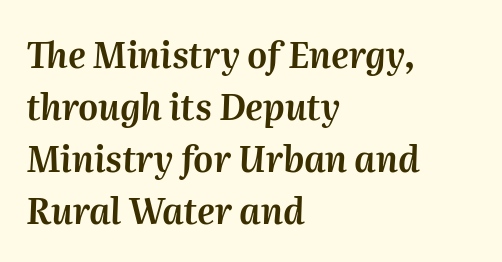
The image shows 35 px text type, italic (leaning right); set left-aligned, normal line spacing (1.49x), normal letter spacing, not underlined; medium stroke contrast and a medium x-height.
